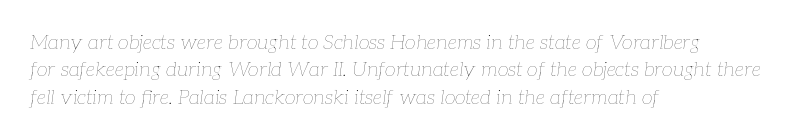
Is this a heavy cut? Hardly; it is regular or lighter. The rendering anchors every line to the left-hand side. Baseline-to-baseline distance is the conventional proportion of letter height. The tracking reads as untouched default to a designer's eye. Style check: oblique.
